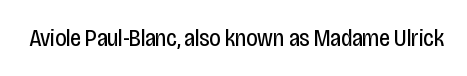
Only glyphs here, with clear space below each row. Notice how the stems are strictly vertical — no italics here. Between one letter and the next there's only the usual sliver of space. Is this a heavy cut? Hardly; it is regular or lighter.
